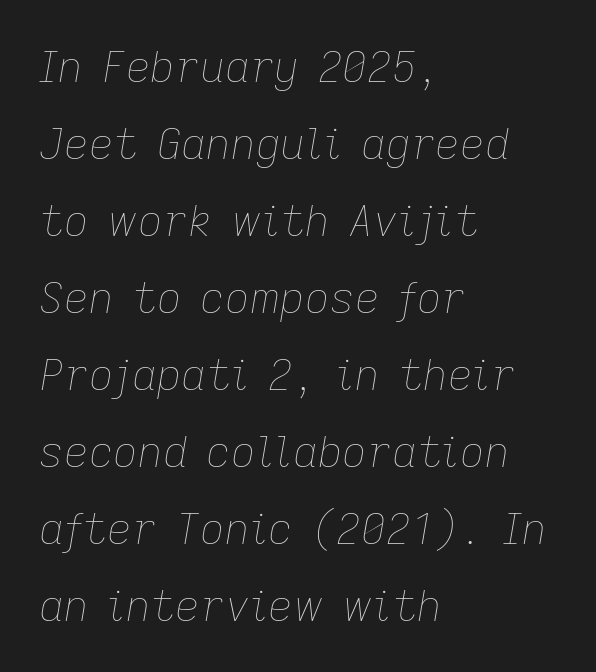
Q: Is the text bold? A: No.
Q: Is the text italic (slanted)? A: Yes, it leans right by about 9 degrees.
Q: Is the text underlined? A: No.
Q: How is the paragraph aligned? A: Left-aligned.
Q: Is the spacing between letters normal or unusually wide? A: Normal.
Q: Width (condensed, normal, or wide)? A: Normal.
Q: Stroke contrast? A: Low.
Q: x-height? A: Medium.
Q: Monospaced? A: No.
